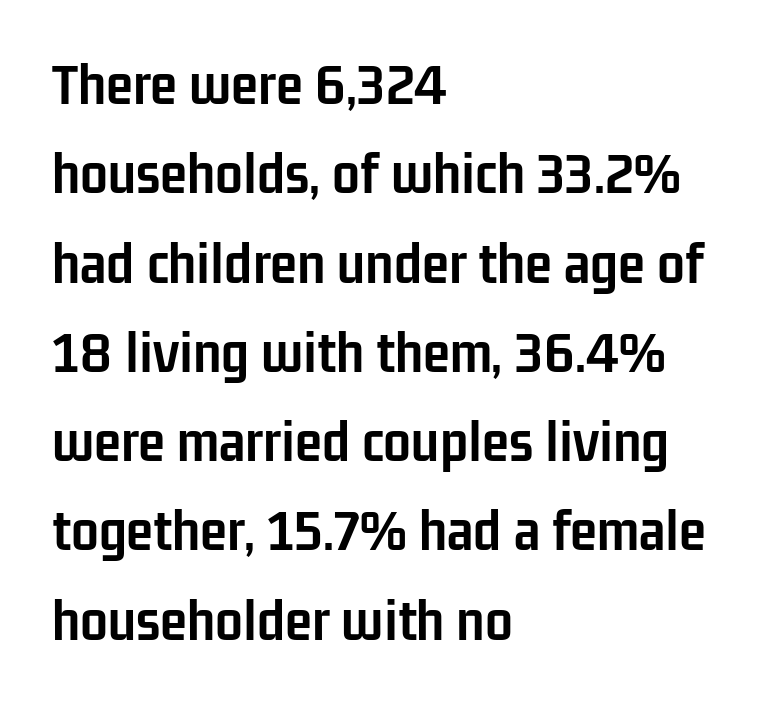
Inter-character spacing is left at the font's built-in metrics. Heavy-handed strokes throughout: this text is bold. Interline gaps are of average width in this sample. Nobody drew a line under any word here. Every character sits straight up, as roman type does.
